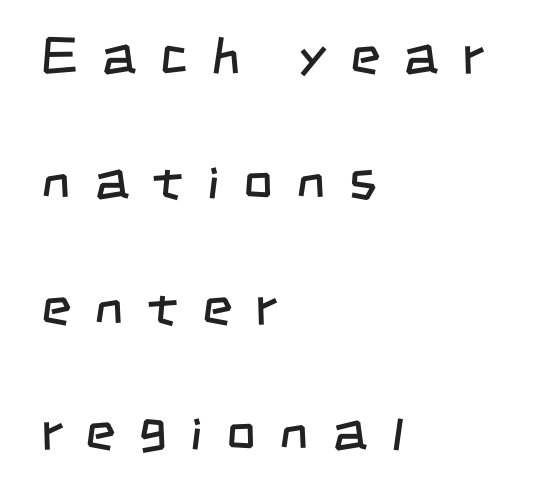
In CSS terms this would be text-align: left. Glyph-to-glyph distance is far greater than everyday printed text. A sans-serif font was chosen for this passage. Stroke mass is kept to a normal reading level or below. Lines of text with bare space underneath. The line-height multiplier appears high, well above default.
